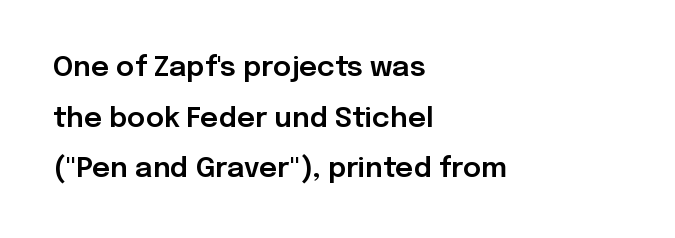
The zone under the glyphs is completely vacant. Short and long lines alike share a common starting point at left. Varying glyph widths throughout — classic text-font behaviour. Every character sits straight up, as roman type does.
